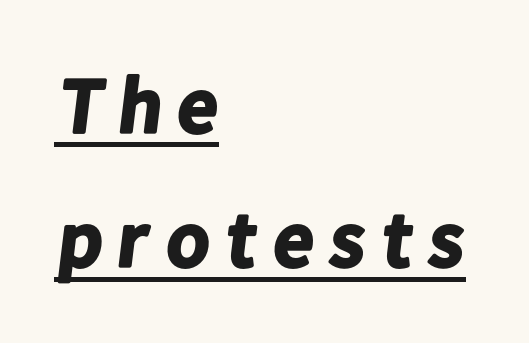
Q: Is the text bold? A: Yes.
Q: Is the typeface a serif or a sans-serif typeface? A: Sans-serif.
Q: Is the text underlined? A: Yes.
Q: How is the paragraph aligned? A: Left-aligned.
Q: Is the spacing between lines tight, normal or loose? A: Normal.
Q: Width (condensed, normal, or wide)? A: Normal.
Q: Stroke contrast? A: Low.
Q: x-height? A: Medium.
Q: Monospaced? A: No.
